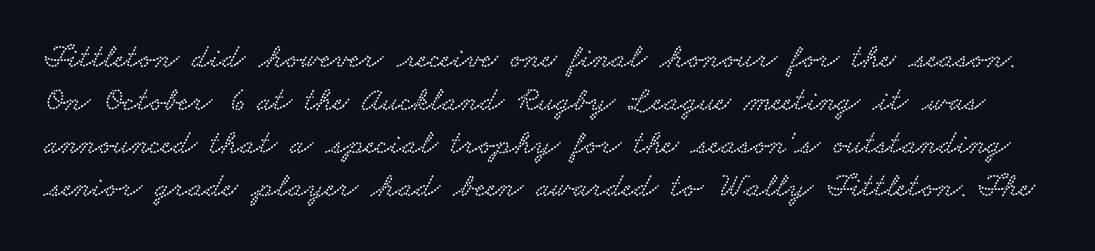
{"serif": "yes", "width": "wide", "stroke_contrast": "low", "x_height": "small", "monospaced": "no", "underline": "no", "line_spacing": "normal", "line_spacing_ratio": 1.3, "letter_spacing": "normal", "letter_spacing_em": 0.0, "glyph_px": 33}
